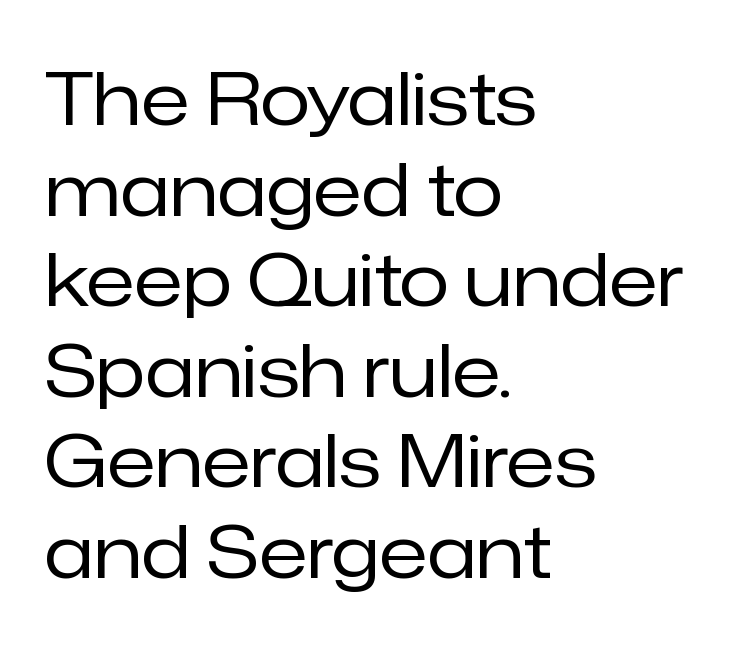
The rag falls on the right side of this text block. The passage shown is typeset with a sans-serif family. If you drew a line through each stem, it would be perfectly vertical. A typesetter would call this proportional, since set widths differ per character. Stroke mass is kept to a normal reading level or below.
